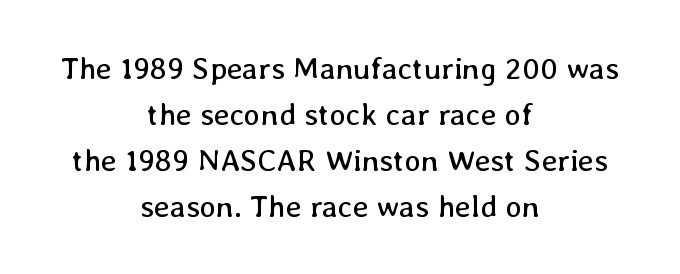
The specimen omits any rule beneath the text block's lines. This sample uses plain, unmodified letter spacing. The axis of the letterforms is exactly vertical. The passage shown stacks its lines at a standard gap.
